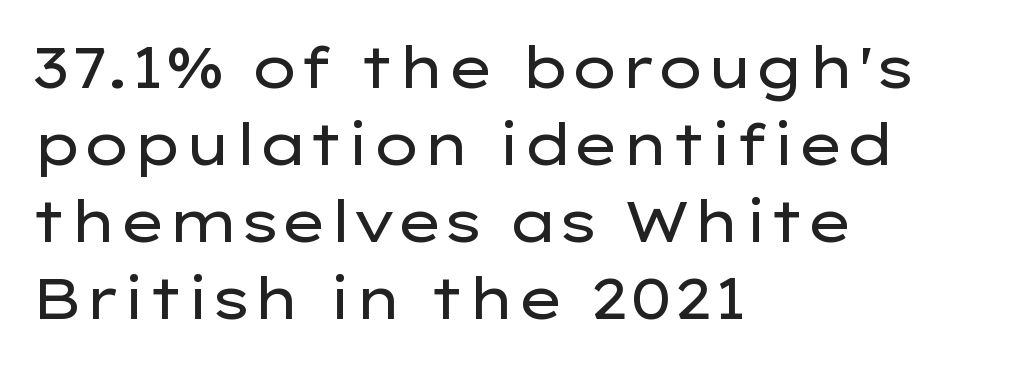
{"serif": "no", "italic": "no", "bold": "no", "weight": "regular", "width": "wide", "stroke_contrast": "low", "x_height": "medium", "monospaced": "no", "underline": "no", "align": "left", "line_spacing": "normal", "line_spacing_ratio": 1.35, "letter_spacing": "normal", "letter_spacing_em": 0.0, "glyph_px": 57}
